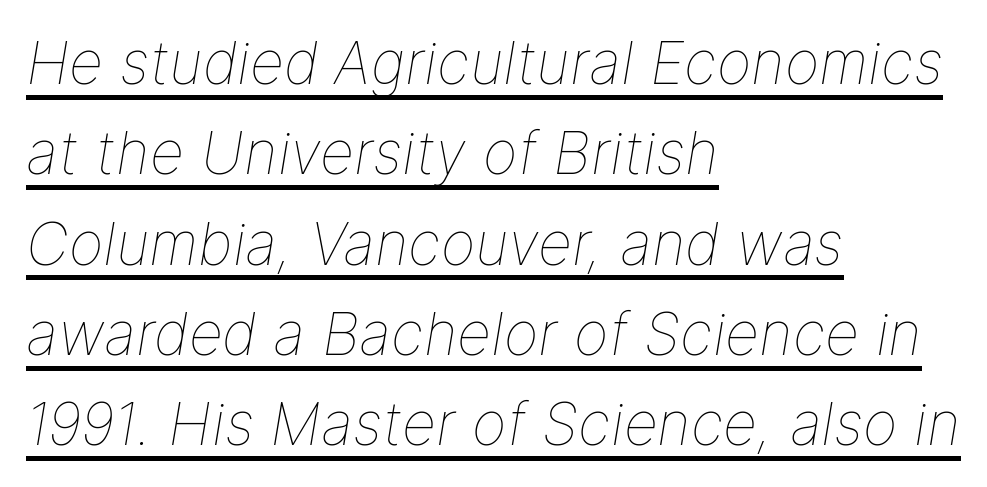
The paragraph has a hard left edge and a soft right edge. This rendering features underlined lettering. In terms of posture, this sample is oblique. Vertical stems look standard width or narrower in stroke. Glyph-to-glyph distance matches everyday printed text. Regular leading.
